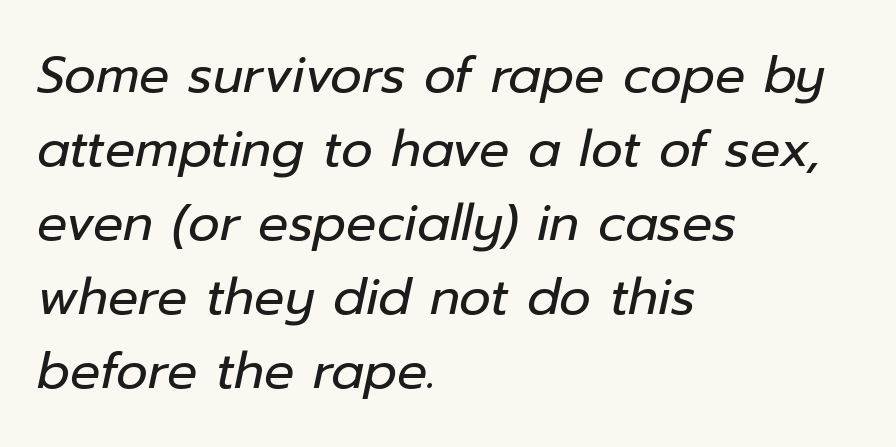
The tracking reads as untouched default to a designer's eye. The rendering anchors every line to the left-hand side. Beneath every word, the page is bare. Vertical spacing — default. The typography opts for an oblique posture over an upright one.
